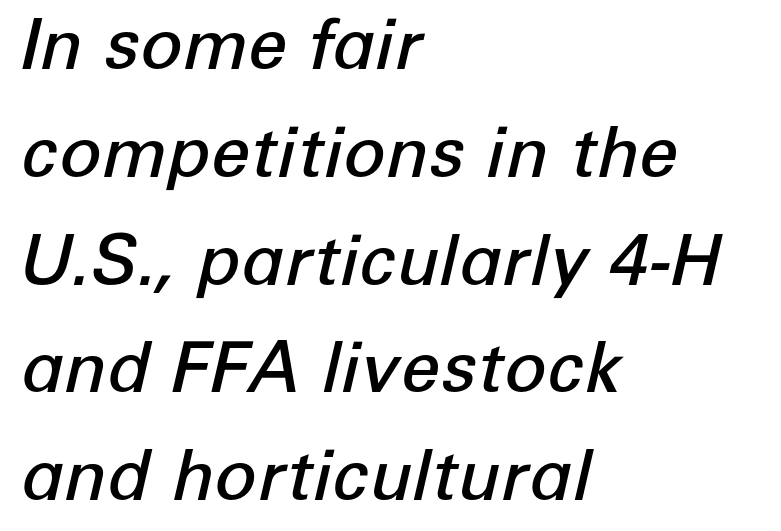
{"italic": "yes", "lean": "right", "slant_degrees": 12, "bold": "semi", "weight": "semibold", "width": "normal", "stroke_contrast": "low", "x_height": "medium", "monospaced": "no", "underline": "no", "align": "left", "line_spacing": "normal", "line_spacing_ratio": 1.54, "letter_spacing": "normal", "letter_spacing_em": 0.0, "glyph_px": 70}
